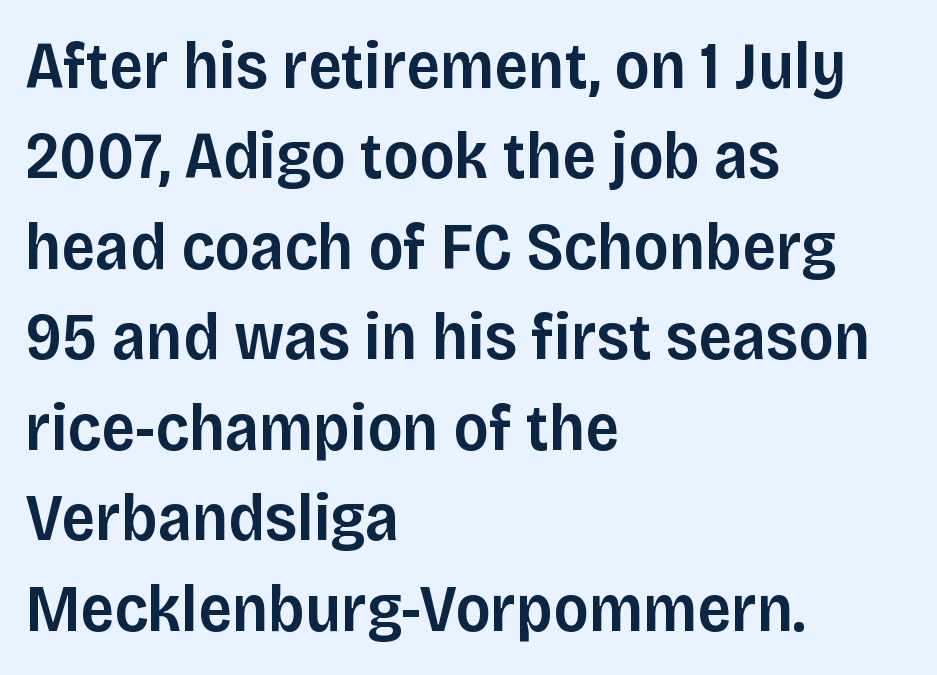
{"serif": "no", "italic": "no", "bold": "semi", "weight": "semibold", "width": "normal", "stroke_contrast": "low", "x_height": "large", "monospaced": "no", "underline": "no", "align": "left", "line_spacing": "normal", "line_spacing_ratio": 1.35, "letter_spacing": "normal", "letter_spacing_em": 0.0, "glyph_px": 67}
